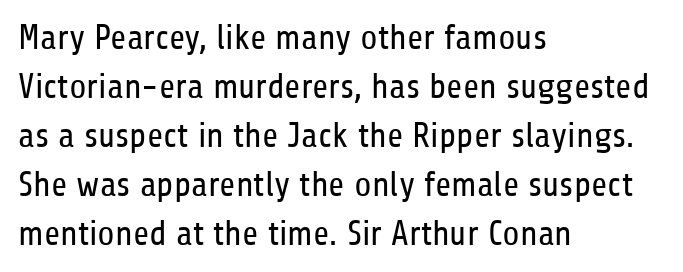
Q: Is the text bold? A: No.
Q: Is the text italic (slanted)? A: No, it is upright.
Q: Is the typeface a serif or a sans-serif typeface? A: Sans-serif.
Q: Is the text underlined? A: No.
Q: How is the paragraph aligned? A: Left-aligned.
Q: Is the spacing between letters normal or unusually wide? A: Normal.
Q: Is the spacing between lines tight, normal or loose? A: Normal.
Q: Width (condensed, normal, or wide)? A: Condensed.
Q: Stroke contrast? A: Low.
Q: x-height? A: Medium.
Q: Monospaced? A: No.
